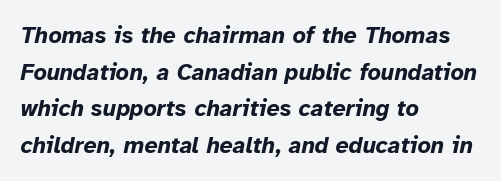
The compositor pushed each line to the left boundary. In terms of letterspacing, this is plain default setting. Tall strokes in this sample are angled rather than plumb. You'd pick this weight for a headline — it's a proper bold. A normal amount of white space separates one row of letters from the next.
